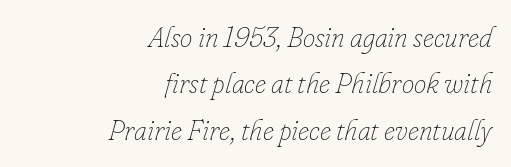
{"italic": "yes", "lean": "right", "slant_degrees": 16, "bold": "no", "weight": "thin", "width": "normal", "stroke_contrast": "low", "x_height": "small", "monospaced": "no", "underline": "no", "align": "right", "line_spacing": "normal", "line_spacing_ratio": 1.66, "letter_spacing": "normal", "letter_spacing_em": 0.0, "glyph_px": 28}
